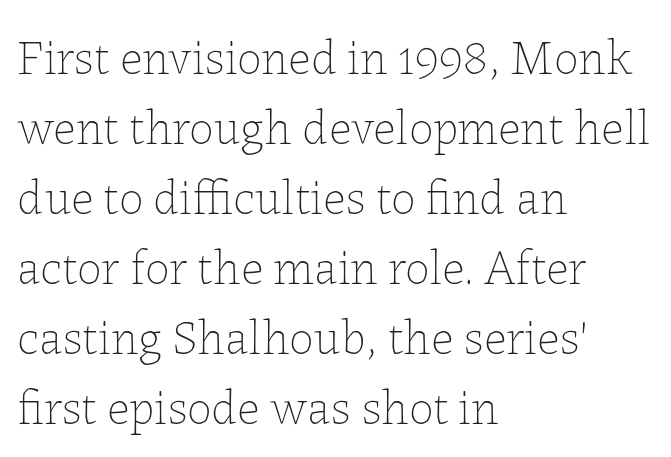
The image shows 49 px thin type, upright; set left-aligned, normal line spacing (1.43x), normal letter spacing, not underlined; low stroke contrast and a medium x-height.
